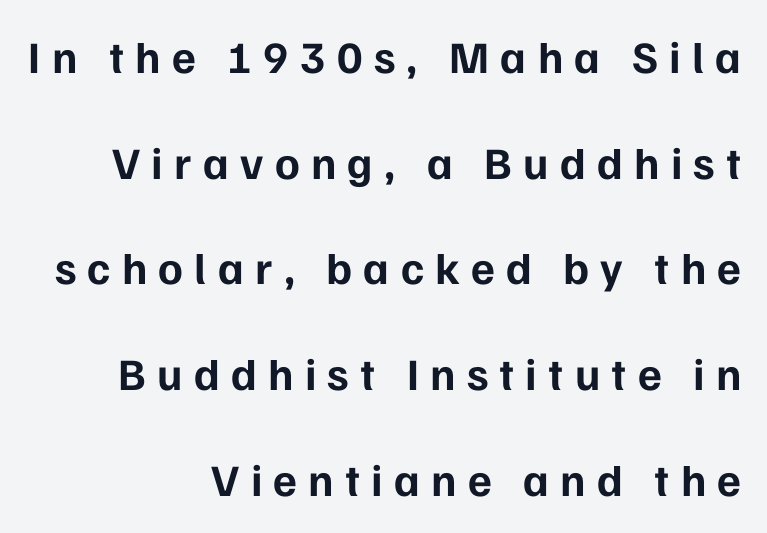
The image shows 45 px bold sans-serif type, upright; set right-aligned, loose line spacing (2.35x), unusually wide letter spacing (+0.25 em), not underlined; low stroke contrast and a medium x-height.
